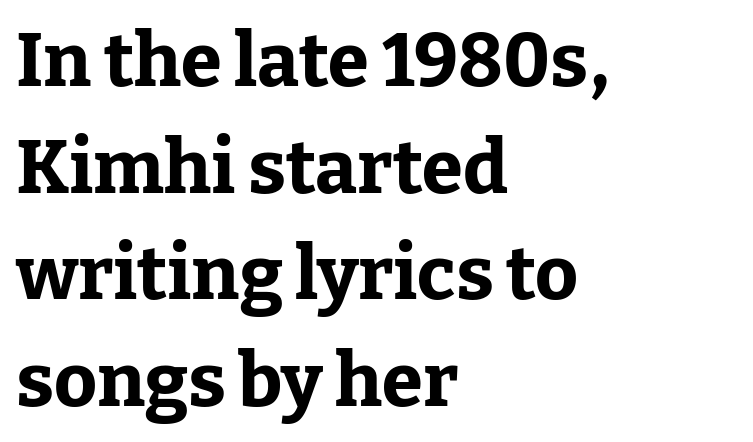
{"serif": "yes", "italic": "no", "bold": "yes", "weight": "bold", "width": "normal", "stroke_contrast": "low", "x_height": "medium", "monospaced": "no", "underline": "no", "align": "left", "line_spacing": "normal", "line_spacing_ratio": 1.44, "letter_spacing": "normal", "letter_spacing_em": 0.0, "glyph_px": 74}
